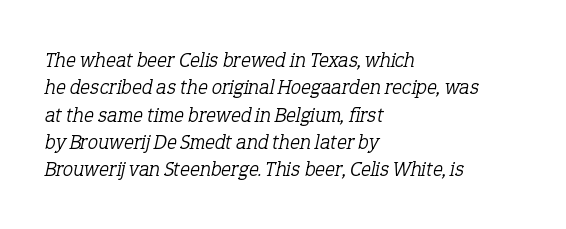
Q: Is the text bold? A: No.
Q: Is the text italic (slanted)? A: Yes, it leans right by about 12 degrees.
Q: Is the text underlined? A: No.
Q: How is the paragraph aligned? A: Left-aligned.
Q: Is the spacing between letters normal or unusually wide? A: Normal.
Q: Is the spacing between lines tight, normal or loose? A: Normal.
